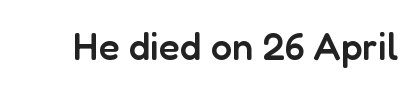
{"serif": "no", "italic": "no", "bold": "semi", "weight": "semibold", "width": "normal", "stroke_contrast": "low", "x_height": "medium", "monospaced": "no", "underline": "no", "letter_spacing": "normal", "letter_spacing_em": 0.0, "glyph_px": 38}
